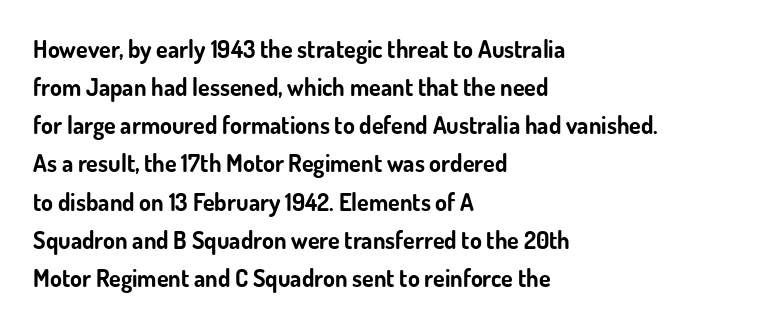
{"italic": "no", "bold": "yes", "underline": "no", "align": "left", "line_spacing": "normal", "line_spacing_ratio": 1.59, "letter_spacing": "normal", "letter_spacing_em": 0.0, "glyph_px": 24}
